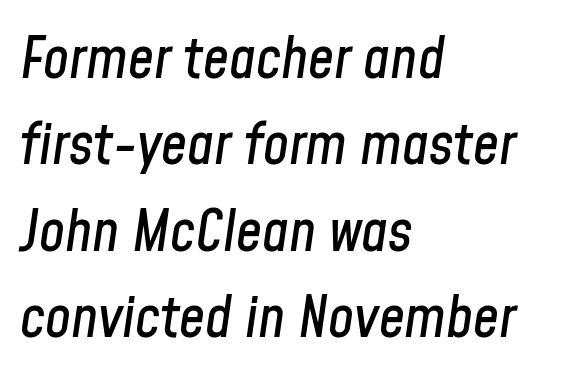
{"italic": "yes", "lean": "right", "slant_degrees": 8, "width": "condensed", "stroke_contrast": "low", "x_height": "medium", "monospaced": "no", "underline": "no", "align": "left", "line_spacing": "normal", "line_spacing_ratio": 1.49, "letter_spacing": "normal", "letter_spacing_em": 0.0, "glyph_px": 58}
